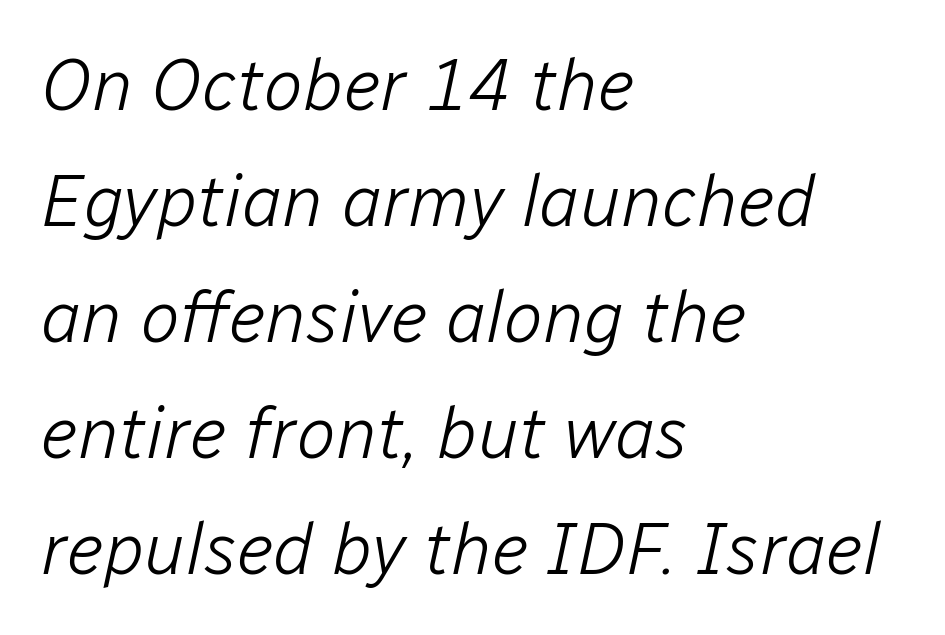
Q: Is the text bold? A: No.
Q: Is the text italic (slanted)? A: Yes, it leans right by about 12 degrees.
Q: Is the text underlined? A: No.
Q: How is the paragraph aligned? A: Left-aligned.
Q: Is the spacing between letters normal or unusually wide? A: Normal.
Q: Is the spacing between lines tight, normal or loose? A: Normal.
Q: Width (condensed, normal, or wide)? A: Normal.
Q: Stroke contrast? A: Low.
Q: x-height? A: Medium.
Q: Monospaced? A: No.
